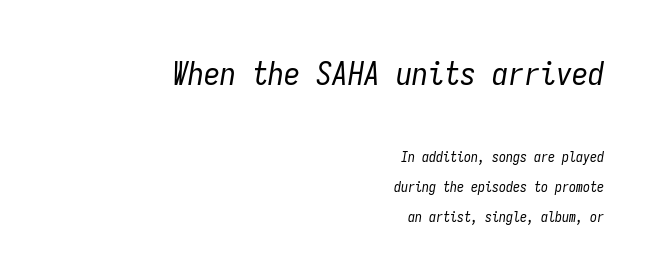
{"italic": "yes", "lean": "right", "slant_degrees": 9, "bold": "no", "weight": "regular", "width": "condensed", "stroke_contrast": "low", "x_height": "medium", "monospaced": "yes", "underline": "no", "align": "right", "line_spacing": "loose", "line_spacing_ratio": 2.14, "letter_spacing": "normal", "letter_spacing_em": 0.0, "larger_block": "first", "size_ratio": 2.29, "glyph_px": 32}
